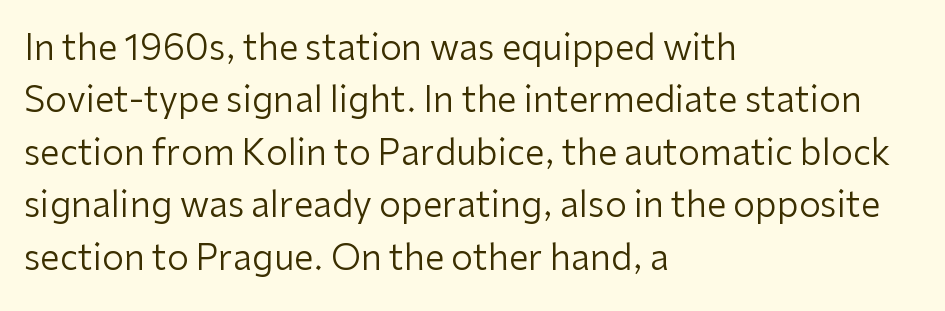
The image shows 35 px regular-weight sans-serif type, upright; set left-aligned, normal line spacing (1.5x), normal letter spacing, not underlined; low stroke contrast and a medium x-height.
